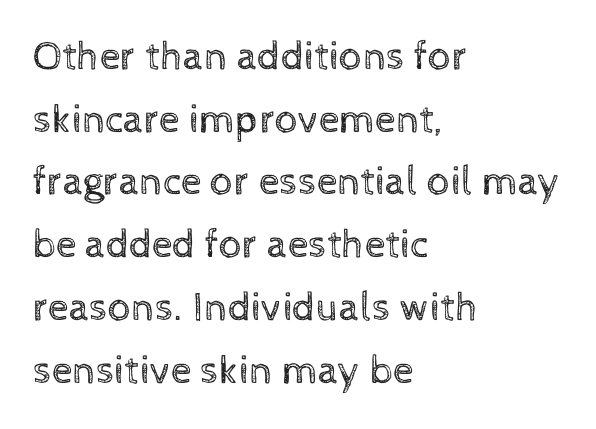
Q: Is the text bold? A: No.
Q: Is the text italic (slanted)? A: No, it is upright.
Q: Is the text underlined? A: No.
Q: How is the paragraph aligned? A: Left-aligned.
Q: Is the spacing between letters normal or unusually wide? A: Normal.
Q: Is the spacing between lines tight, normal or loose? A: Normal.
Q: Width (condensed, normal, or wide)? A: Normal.
Q: x-height? A: Medium.
Q: Monospaced? A: No.
